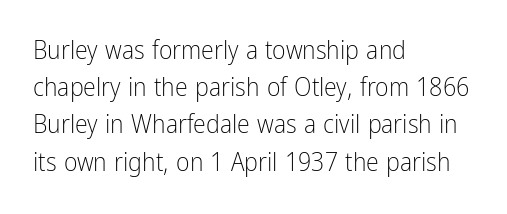
{"italic": "no", "bold": "no", "underline": "no", "align": "left", "line_spacing": "normal", "line_spacing_ratio": 1.43, "letter_spacing": "normal", "letter_spacing_em": 0.0, "glyph_px": 26}
